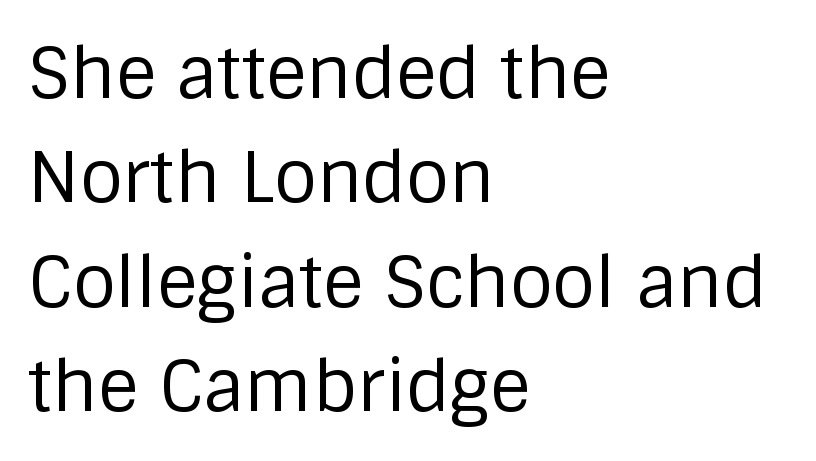
{"serif": "no", "italic": "no", "bold": "no", "weight": "regular", "width": "normal", "stroke_contrast": "low", "x_height": "large", "monospaced": "no", "underline": "no", "align": "left", "line_spacing": "normal", "line_spacing_ratio": 1.49, "letter_spacing": "normal", "letter_spacing_em": 0.0, "glyph_px": 70}
